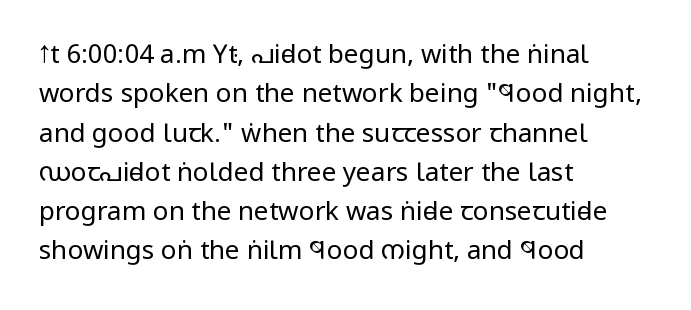
A typesetter would mark this as roman, not italic. Does the leading feel generous? No, just average. The typesetter chose a ragged-right arrangement here. The gaps between neighbouring characters are ordinary and unremarkable. Is this a heavy cut? Hardly; it is regular or lighter. The space directly below the letters is spotless.
